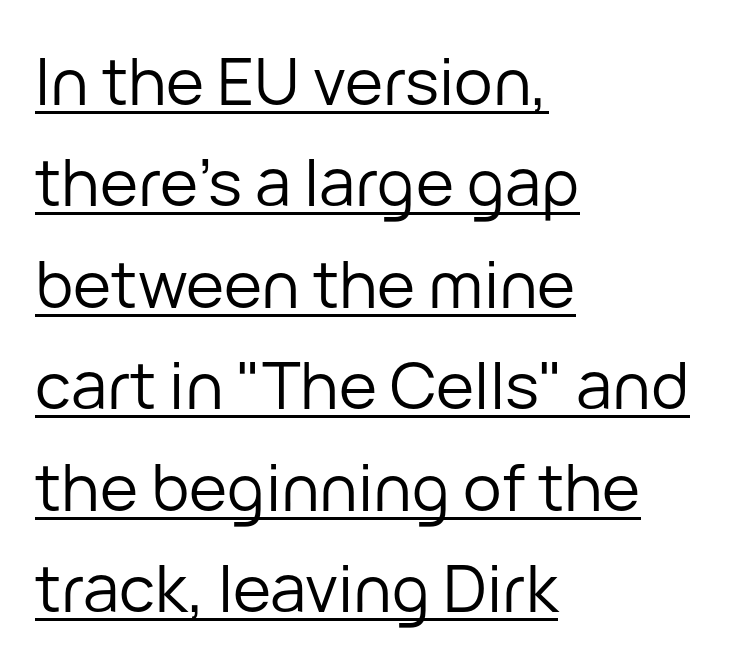
The image shows 65 px regular-weight sans-serif type, upright; set left-aligned, normal line spacing (1.56x), normal letter spacing, underlined; low stroke contrast and a medium x-height.
